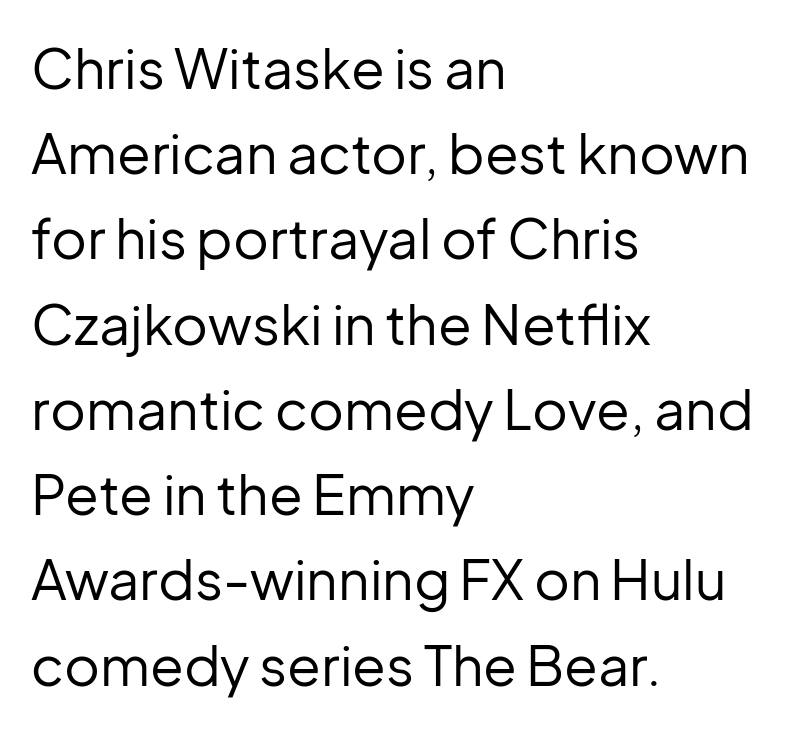
Q: Is the text bold? A: No.
Q: Is the text italic (slanted)? A: No, it is upright.
Q: Is the typeface a serif or a sans-serif typeface? A: Sans-serif.
Q: Is the text underlined? A: No.
Q: How is the paragraph aligned? A: Left-aligned.
Q: Is the spacing between letters normal or unusually wide? A: Normal.
Q: Is the spacing between lines tight, normal or loose? A: Normal.
Q: Width (condensed, normal, or wide)? A: Normal.
Q: Stroke contrast? A: Low.
Q: x-height? A: Medium.
Q: Monospaced? A: No.
